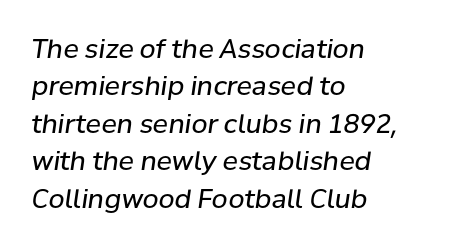
The image shows 26 px text type, italic (leaning right); set left-aligned, normal line spacing (1.44x), normal letter spacing, not underlined.
